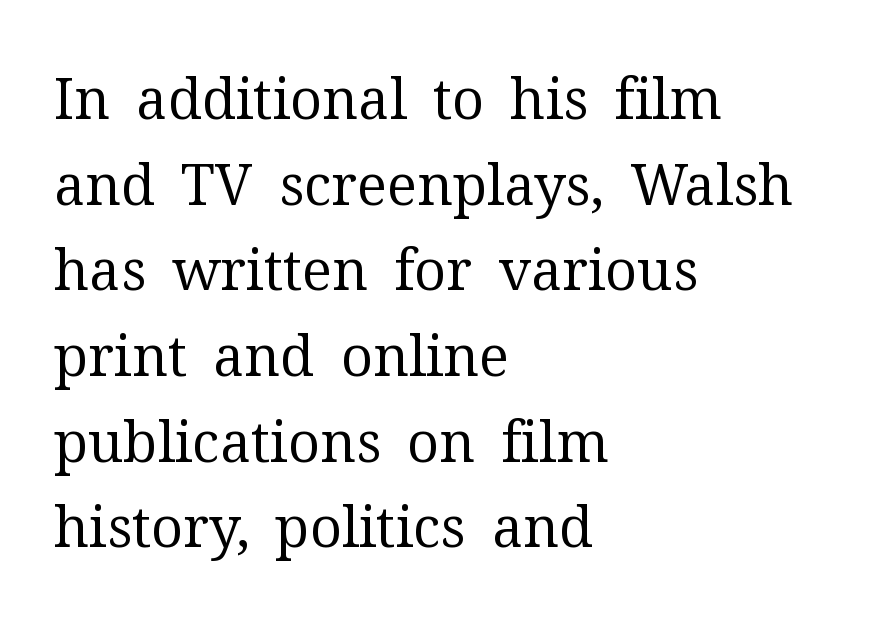
The image shows 56 px regular-weight serif type, upright; set left-aligned, normal line spacing (1.53x), normal letter spacing, not underlined; medium stroke contrast and a medium x-height.
